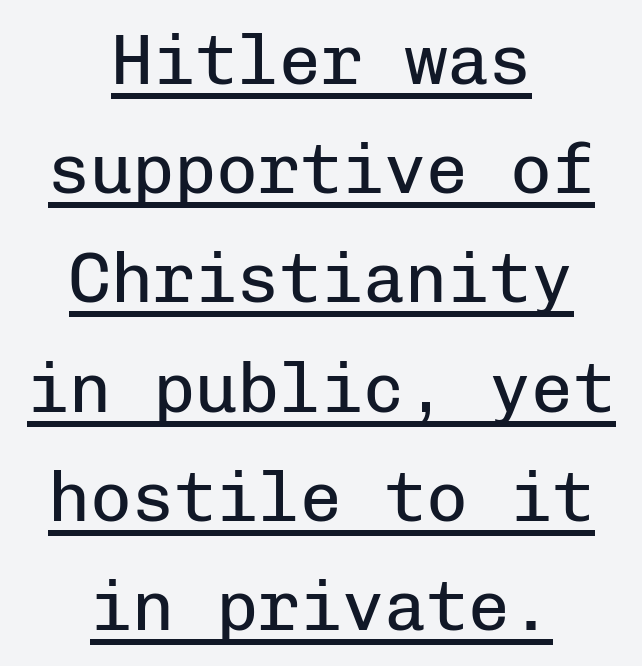
{"serif": "no", "italic": "no", "bold": "no", "weight": "regular", "width": "normal", "stroke_contrast": "low", "x_height": "medium", "monospaced": "yes", "underline": "yes", "align": "center", "line_spacing": "normal", "line_spacing_ratio": 1.56, "letter_spacing": "normal", "letter_spacing_em": 0.0, "glyph_px": 70}
